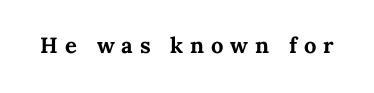
{"italic": "no", "bold": "yes", "underline": "no", "letter_spacing": "wide", "letter_spacing_em": 0.31, "glyph_px": 22}
